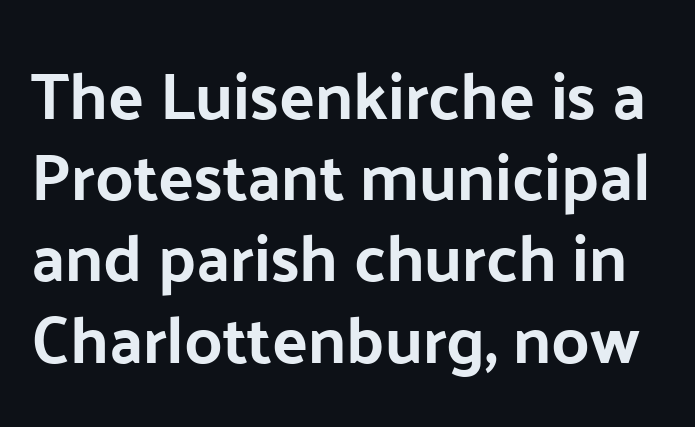
The image shows 66 px sans-serif type, upright; set line spacing 1.23x, normal letter spacing, not underlined; low stroke contrast and a medium x-height.
